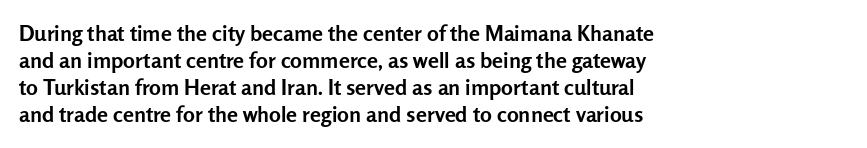
{"italic": "no", "bold": "yes", "underline": "no", "align": "left", "line_spacing_ratio": 1.23, "letter_spacing": "normal", "letter_spacing_em": 0.0, "glyph_px": 22}
